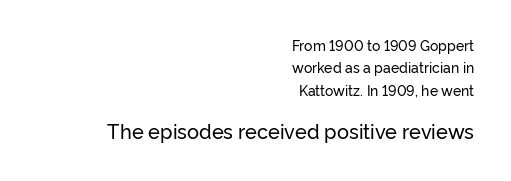
Is the lower block the larger one? Yes — the lower block carries the bigger type. Every character sits straight up, as roman type does. The words here are not underlined. Compared with a flush-left layout, this one pins lines to the opposite, right side.
